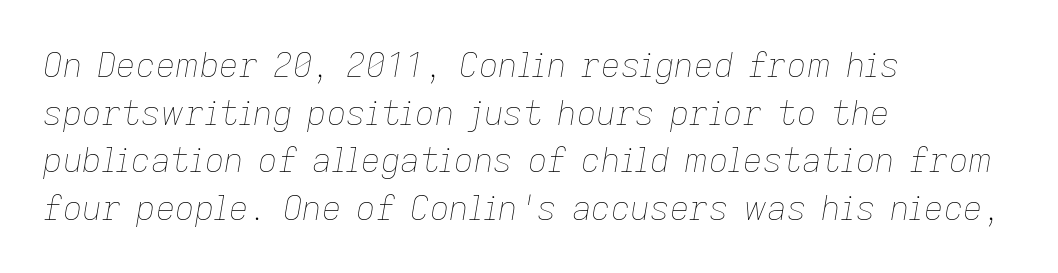
{"italic": "yes", "lean": "right", "slant_degrees": 9, "bold": "no", "weight": "thin", "width": "normal", "stroke_contrast": "low", "x_height": "medium", "monospaced": "no", "underline": "no", "align": "left", "line_spacing": "normal", "line_spacing_ratio": 1.4, "letter_spacing": "normal", "letter_spacing_em": 0.0, "glyph_px": 34}
